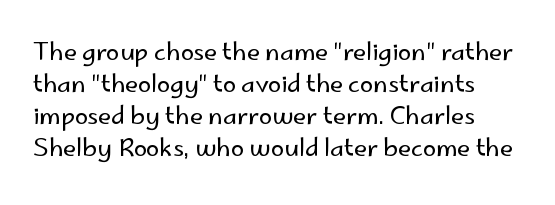
The image shows 24 px text type, upright; set normal line spacing (1.33x), normal letter spacing, not underlined.
